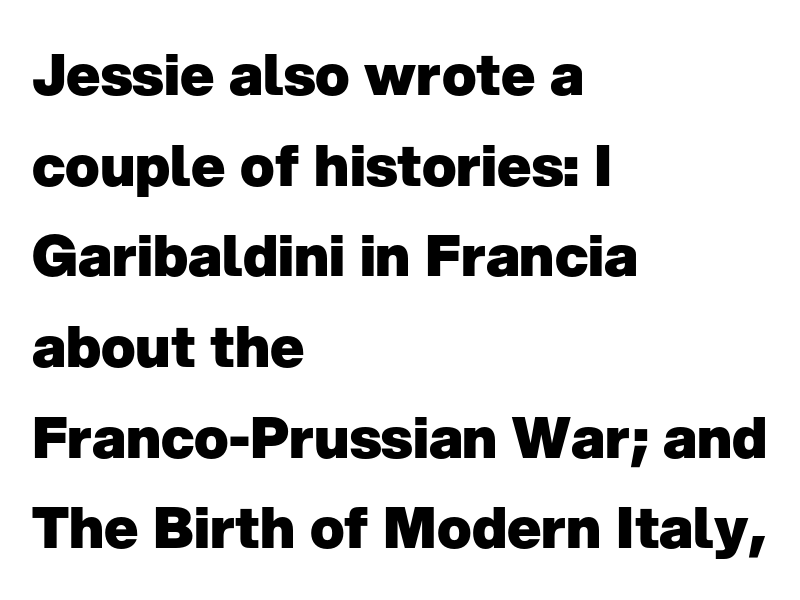
You can tell it's not italic because the verticals are truly vertical. Every letter is thick-stroked: bold, no question. The rendering uses natural spacing where letterforms have individual widths. This sample keeps an unexceptional amount of space between lines.
